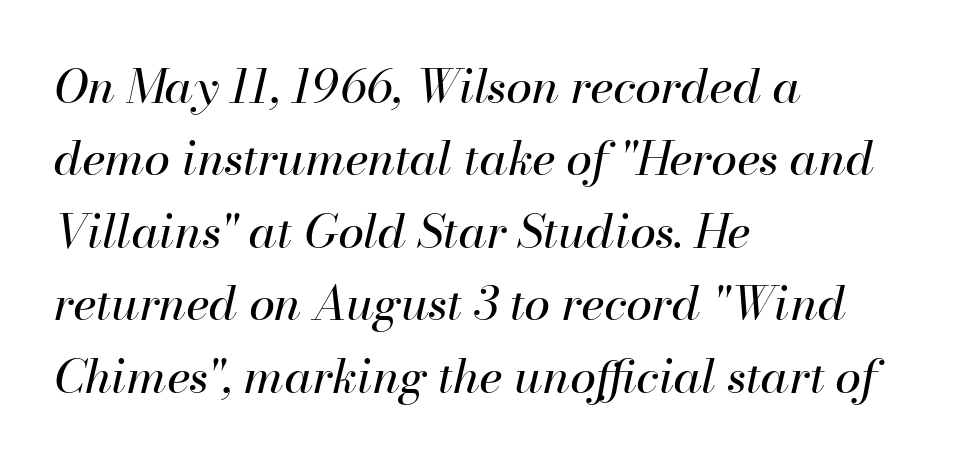
The typesetter chose a ragged-right arrangement here. Type without underlining. Rendered with sloped, italic letterforms. Here the designer chose a conventional face with non-uniform glyph widths. Whoever set this chose a conventional vertical rhythm. Observe the ordinary spacing: letters are neighbours, not strangers.
